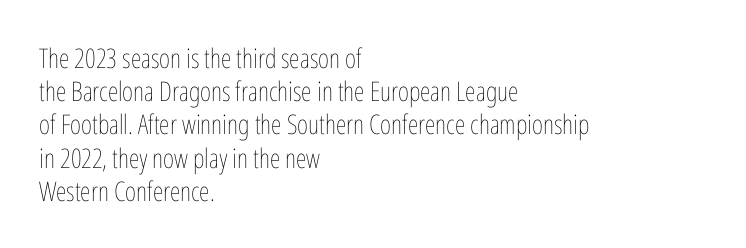
The image shows 27 px text type, upright; set left-aligned, line spacing 1.23x, normal letter spacing, not underlined.
